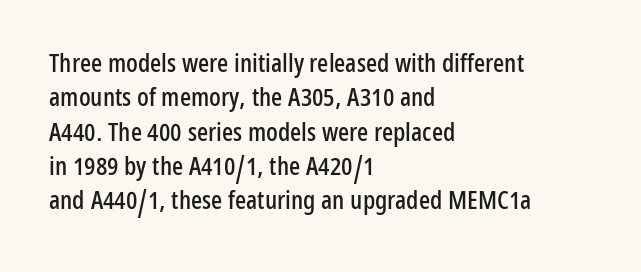
Here the glyphs are tracked normally, forming tight word shapes. Notice how the passage keeps a crisp vertical edge on the left only. A normal amount of white space separates one row of letters from the next. The string is rendered with underlining switched off.
